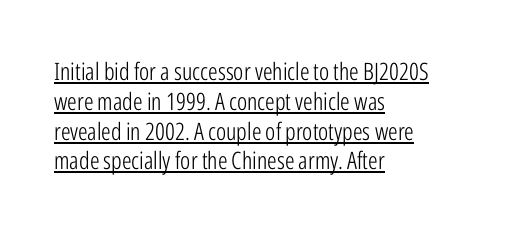
Each line starts at the same left margin while the right side varies. The characters are drawn with everyday or finer stroke widths. Posture: vertical. These lines keep a tight, regular rhythm from letter to letter. Underlined type.
